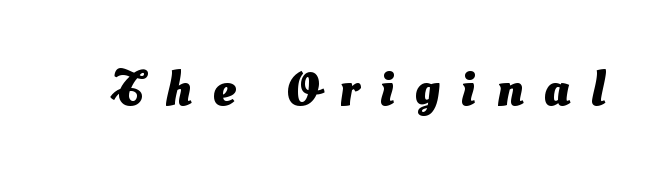
{"serif": "no", "bold": "yes", "weight": "heavy", "width": "normal", "stroke_contrast": "medium", "x_height": "small", "monospaced": "no", "underline": "no", "letter_spacing": "wide", "letter_spacing_em": 0.41, "glyph_px": 50}
